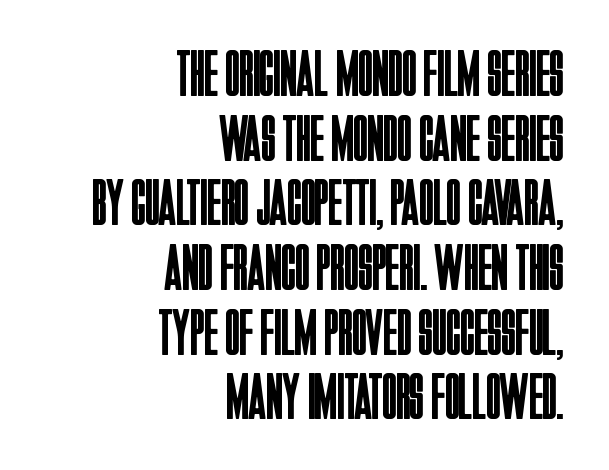
Decoration check: the copy has no underline. Reading down the column, the eye jumps only a short way to each next line. This sample has the flowing, uneven cadence of proportional lettering. A typesetter would call this zero additional tracking. Italic: no, the glyphs are upright roman. These lines are composed in type without serifs.
